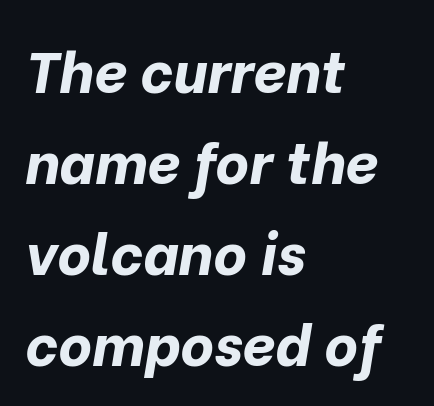
Q: Is the text bold? A: Yes.
Q: Is the text italic (slanted)? A: Yes, it leans right by about 10 degrees.
Q: Is the text underlined? A: No.
Q: How is the paragraph aligned? A: Left-aligned.
Q: Is the spacing between letters normal or unusually wide? A: Normal.
Q: Is the spacing between lines tight, normal or loose? A: Normal.
Q: Width (condensed, normal, or wide)? A: Normal.
Q: Stroke contrast? A: Low.
Q: x-height? A: Medium.
Q: Monospaced? A: No.
